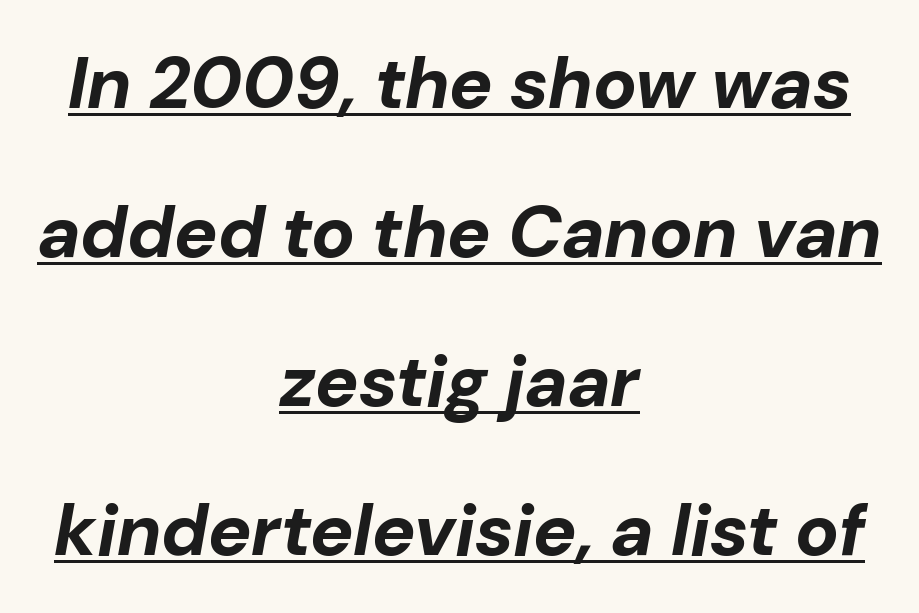
{"italic": "yes", "lean": "right", "slant_degrees": 10, "bold": "yes", "weight": "bold", "width": "normal", "stroke_contrast": "low", "x_height": "medium", "monospaced": "no", "underline": "yes", "align": "center", "line_spacing": "loose", "line_spacing_ratio": 2.04, "letter_spacing": "normal", "letter_spacing_em": 0.0, "glyph_px": 73}
